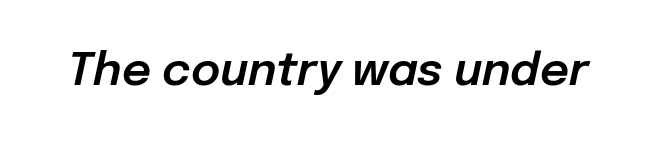
{"italic": "yes", "lean": "right", "slant_degrees": 12, "width": "normal", "stroke_contrast": "low", "x_height": "medium", "monospaced": "no", "underline": "no", "letter_spacing": "normal", "letter_spacing_em": 0.0, "glyph_px": 45}
